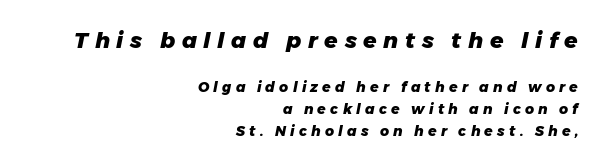
Q: Is the text bold? A: Yes.
Q: Is the text italic (slanted)? A: Yes, it leans right by about 11 degrees.
Q: Is the text underlined? A: No.
Q: How is the paragraph aligned? A: Right-aligned.
Q: Is the spacing between letters normal or unusually wide? A: Unusually wide.
Q: Is the spacing between lines tight, normal or loose? A: Normal.
Q: Which block of text is set in a larger size, the first (top) or the second (bottom)? A: The first (top) one.
